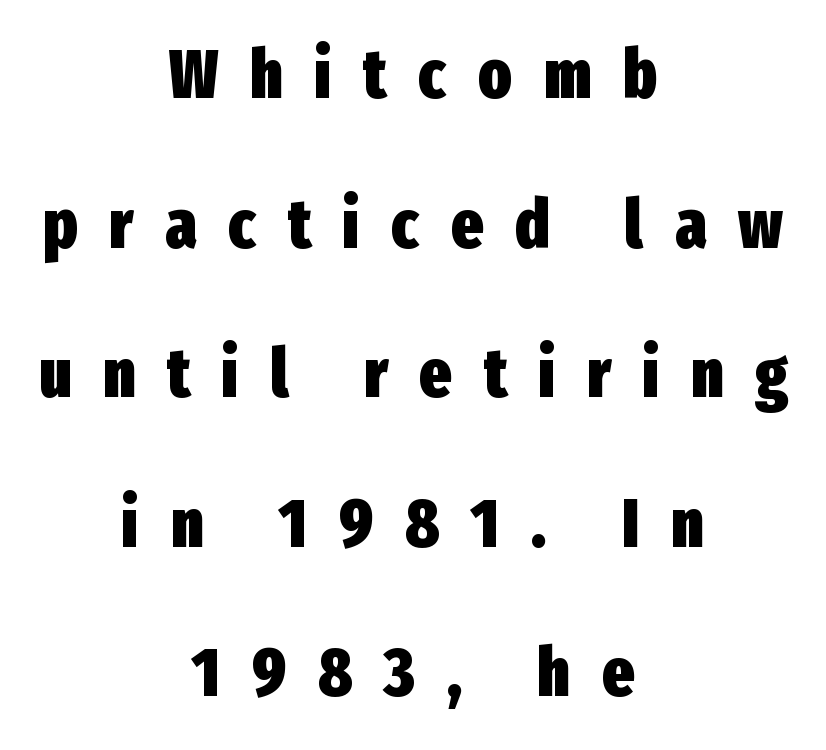
Casual observation: everything's sitting right in the middle. The rendering uses a large line-height, opening up the rows. You could not count columns in this text — the font is proportionally spaced. Does the type have serifs? No, each stem ends abruptly. Heft: maximum for text — a bold. Is there any slant? The stems are plumb.
